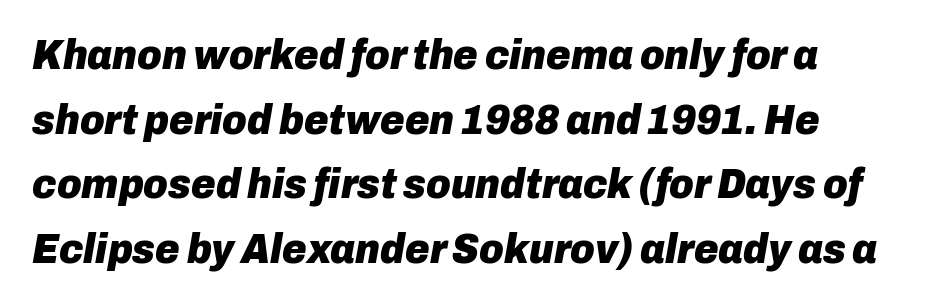
{"italic": "yes", "lean": "right", "slant_degrees": 10, "bold": "yes", "weight": "heavy", "width": "normal", "stroke_contrast": "low", "x_height": "medium", "monospaced": "no", "underline": "no", "align": "left", "line_spacing": "normal", "line_spacing_ratio": 1.54, "letter_spacing": "normal", "letter_spacing_em": 0.0, "glyph_px": 42}
